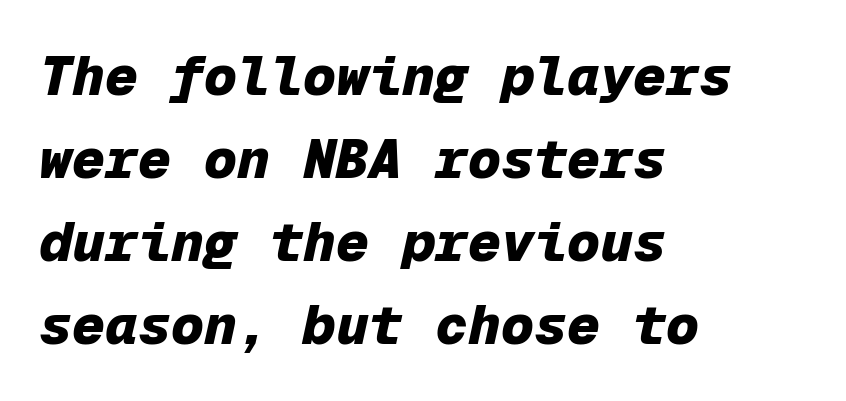
{"italic": "yes", "lean": "right", "slant_degrees": 12, "bold": "yes", "weight": "heavy", "width": "normal", "stroke_contrast": "low", "x_height": "medium", "monospaced": "yes", "underline": "no", "align": "left", "line_spacing": "normal", "line_spacing_ratio": 1.51, "letter_spacing": "normal", "letter_spacing_em": 0.0, "glyph_px": 55}
